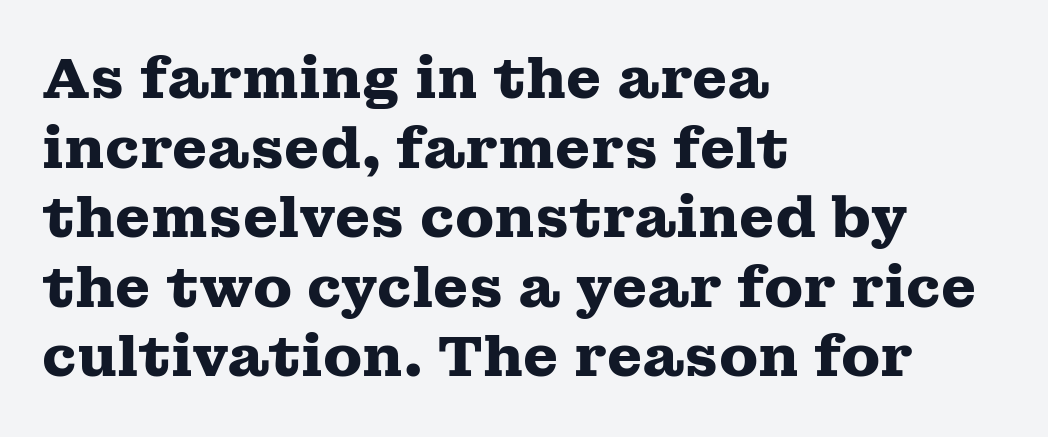
The image shows 57 px heavy, wide serif type, upright; set left-aligned, line spacing 1.22x, normal letter spacing, not underlined; medium stroke contrast and a medium x-height.
